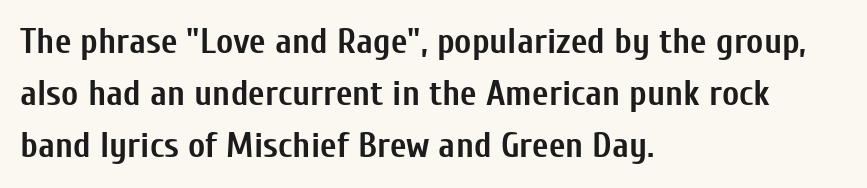
{"serif": "no", "italic": "no", "bold": "yes", "weight": "semibold", "width": "condensed", "stroke_contrast": "low", "x_height": "medium", "monospaced": "no", "underline": "no", "align": "left", "line_spacing": "normal", "line_spacing_ratio": 1.45, "letter_spacing": "normal", "letter_spacing_em": 0.0, "glyph_px": 36}
